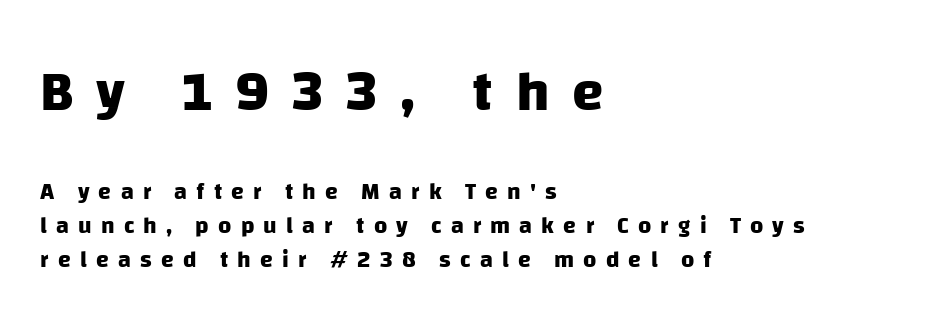
The image shows 57 px heavy sans-serif type; set left-aligned, normal line spacing (1.48x), unusually wide letter spacing (+0.4 em), not underlined; the first (top) block is 2.48x larger; low stroke contrast and a large x-height.
